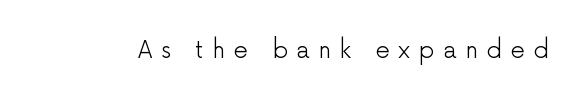
Q: Is the text bold? A: No.
Q: Is the text italic (slanted)? A: No, it is upright.
Q: Is the text underlined? A: No.
Q: Is the spacing between letters normal or unusually wide? A: Unusually wide.
